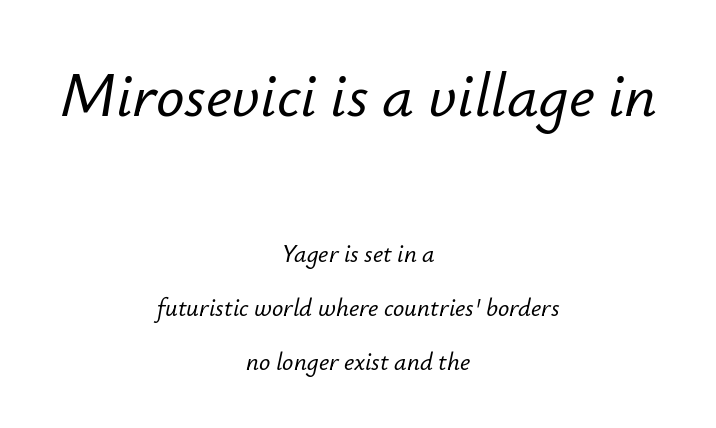
Q: Is the text italic (slanted)? A: Yes, it leans right by about 12 degrees.
Q: Is the text underlined? A: No.
Q: How is the paragraph aligned? A: Centered.
Q: Is the spacing between letters normal or unusually wide? A: Normal.
Q: Is the spacing between lines tight, normal or loose? A: Loose.
Q: Which block of text is set in a larger size, the first (top) or the second (bottom)? A: The first (top) one.
Q: Width (condensed, normal, or wide)? A: Normal.
Q: Stroke contrast? A: Low.
Q: x-height? A: Small.
Q: Monospaced? A: No.
